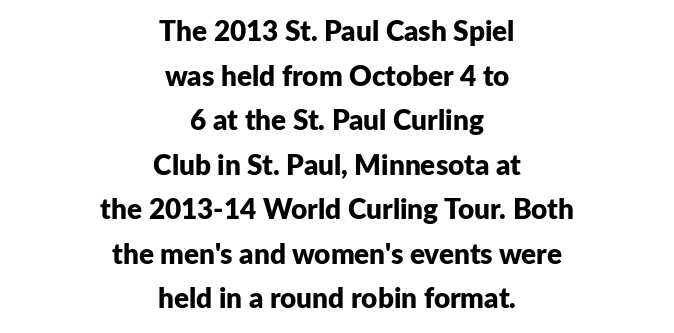
Q: Is the text bold? A: Yes.
Q: Is the text italic (slanted)? A: No, it is upright.
Q: Is the typeface a serif or a sans-serif typeface? A: Sans-serif.
Q: Is the text underlined? A: No.
Q: How is the paragraph aligned? A: Centered.
Q: Is the spacing between letters normal or unusually wide? A: Normal.
Q: Is the spacing between lines tight, normal or loose? A: Normal.
Q: Width (condensed, normal, or wide)? A: Normal.
Q: Stroke contrast? A: Low.
Q: x-height? A: Medium.
Q: Monospaced? A: No.
